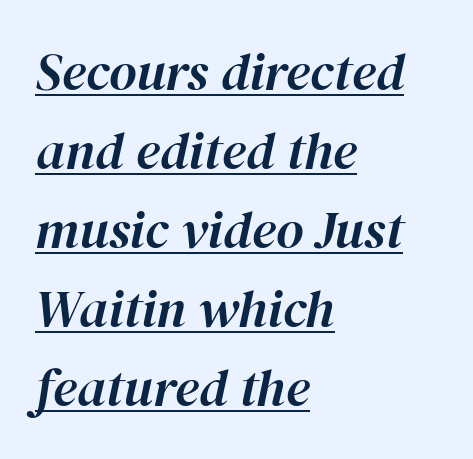
You could call the tracking neutral — neither tight nor loose. Students, observe the line beneath the letters — that is underlining. Quick note: interline space is typical. Looking at the ascenders, they clearly lean. The compositor pushed each line to the left boundary.
